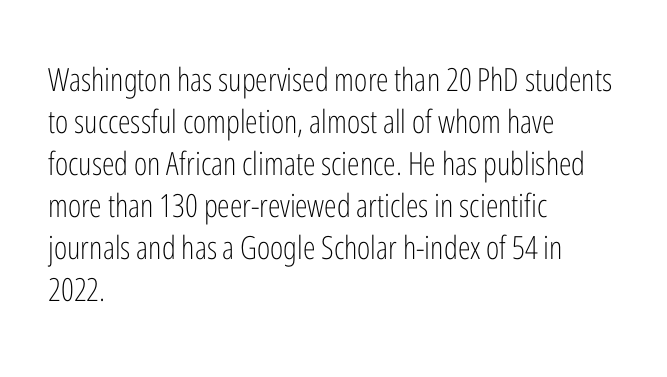
Q: Is the text bold? A: No.
Q: Is the text italic (slanted)? A: No, it is upright.
Q: Is the typeface a serif or a sans-serif typeface? A: Sans-serif.
Q: Is the text underlined? A: No.
Q: How is the paragraph aligned? A: Left-aligned.
Q: Is the spacing between letters normal or unusually wide? A: Normal.
Q: Is the spacing between lines tight, normal or loose? A: Normal.
Q: Width (condensed, normal, or wide)? A: Condensed.
Q: Stroke contrast? A: Low.
Q: x-height? A: Medium.
Q: Monospaced? A: No.
